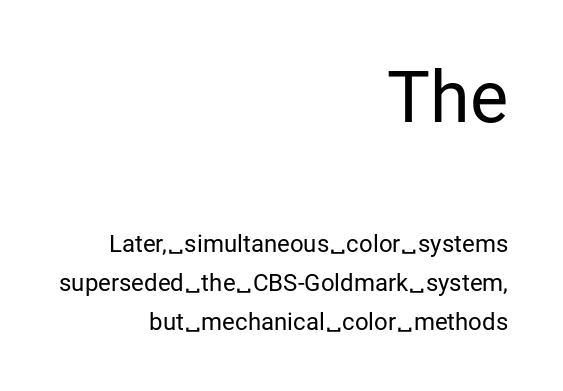
{"serif": "no", "italic": "no", "bold": "no", "weight": "regular", "width": "normal", "stroke_contrast": "low", "x_height": "medium", "monospaced": "no", "underline": "no", "align": "right", "line_spacing": "normal", "line_spacing_ratio": 1.62, "letter_spacing": "normal", "letter_spacing_em": 0.0, "larger_block": "first", "size_ratio": 3.0, "glyph_px": 72}
